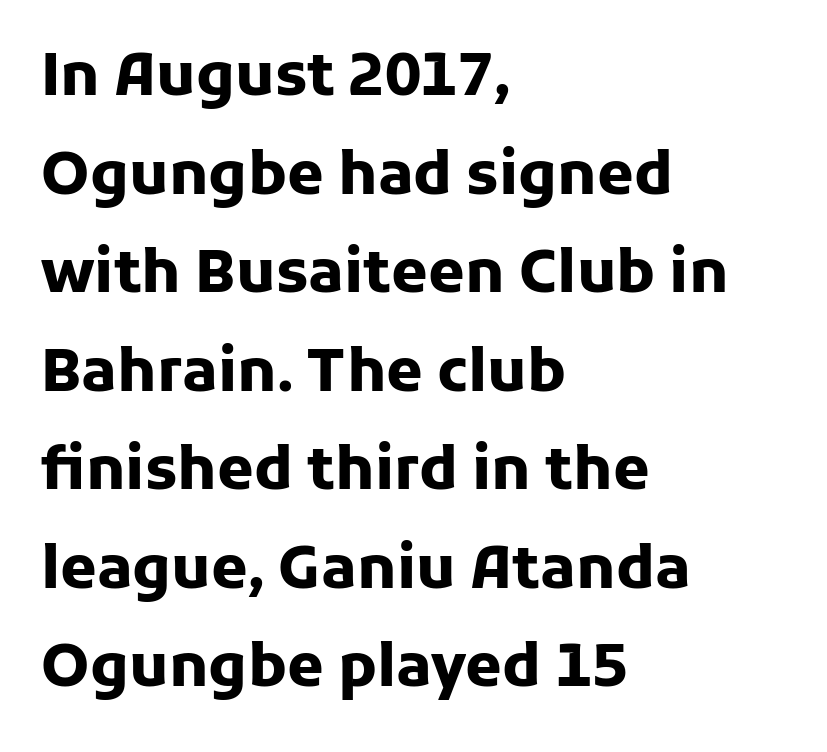
The image shows 59 px heavy sans-serif type, upright; set left-aligned, normal line spacing (1.67x), normal letter spacing, not underlined; low stroke contrast and a medium x-height.
